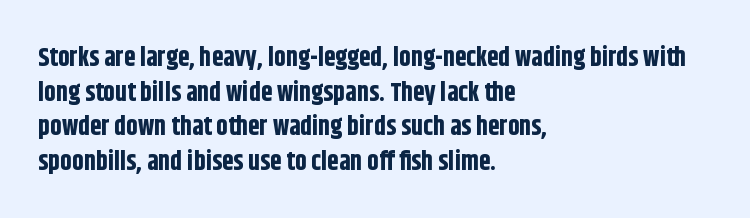
The image shows 26 px bold type, upright; set left-aligned, normal line spacing (1.33x), normal letter spacing, not underlined.
